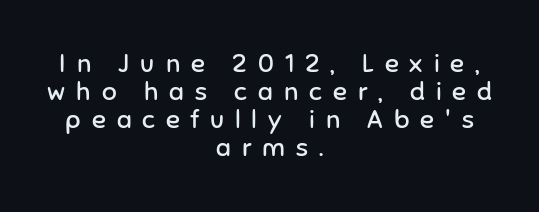
The image shows 26 px text type, upright; set centered, tight line spacing (1.08x), unusually wide letter spacing (+0.42 em), not underlined.
